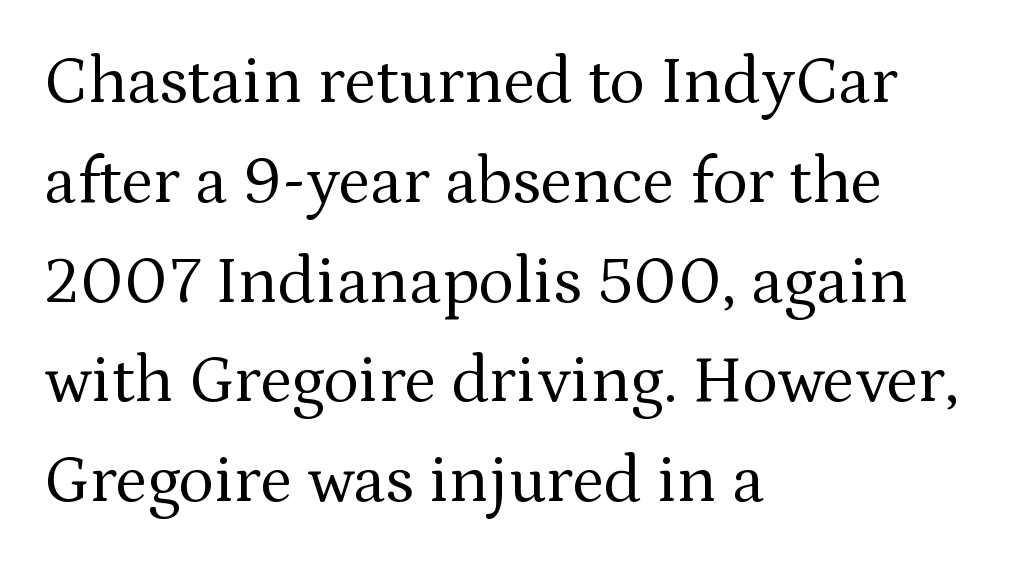
{"serif": "yes", "italic": "no", "bold": "no", "weight": "regular", "width": "normal", "stroke_contrast": "medium", "x_height": "medium", "monospaced": "no", "underline": "no", "align": "left", "line_spacing": "normal", "line_spacing_ratio": 1.49, "letter_spacing": "normal", "letter_spacing_em": 0.0, "glyph_px": 67}
